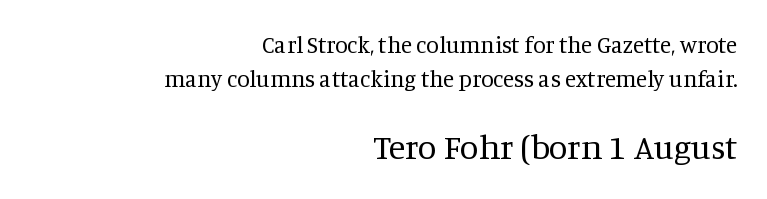
Q: Is the text bold? A: No.
Q: Is the text italic (slanted)? A: No, it is upright.
Q: Is the typeface a serif or a sans-serif typeface? A: Serif.
Q: Is the text underlined? A: No.
Q: How is the paragraph aligned? A: Right-aligned.
Q: Is the spacing between letters normal or unusually wide? A: Normal.
Q: Is the spacing between lines tight, normal or loose? A: Normal.
Q: Which block of text is set in a larger size, the first (top) or the second (bottom)? A: The second (bottom) one.
Q: Width (condensed, normal, or wide)? A: Normal.
Q: Stroke contrast? A: Medium.
Q: x-height? A: Large.
Q: Monospaced? A: No.
